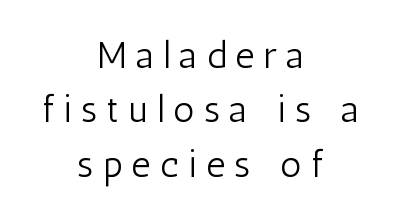
{"serif": "no", "italic": "no", "bold": "no", "weight": "light", "width": "condensed", "stroke_contrast": "low", "x_height": "medium", "monospaced": "no", "underline": "no", "align": "center", "line_spacing": "normal", "line_spacing_ratio": 1.47, "letter_spacing": "wide", "letter_spacing_em": 0.26, "glyph_px": 37}
